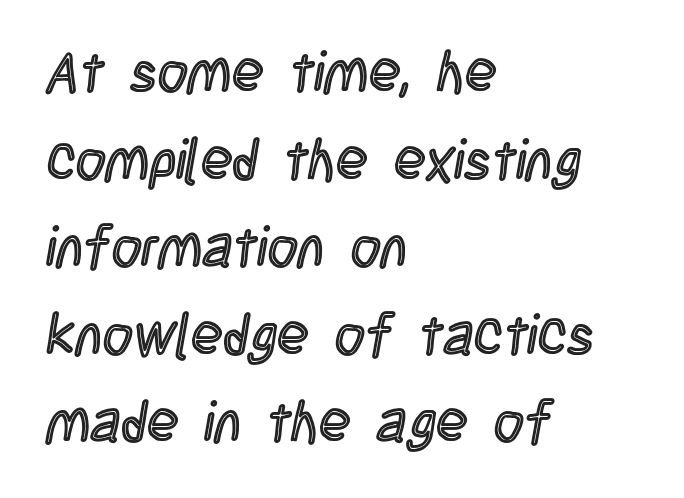
Q: Is the text italic (slanted)? A: Yes.
Q: Is the text underlined? A: No.
Q: How is the paragraph aligned? A: Left-aligned.
Q: Is the spacing between letters normal or unusually wide? A: Normal.
Q: Is the spacing between lines tight, normal or loose? A: Normal.
Q: Width (condensed, normal, or wide)? A: Condensed.
Q: x-height? A: Large.
Q: Monospaced? A: No.
